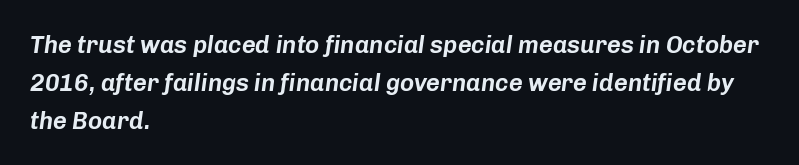
The image shows 24 px text type, italic (leaning right); set left-aligned, normal line spacing (1.58x), normal letter spacing, not underlined.
